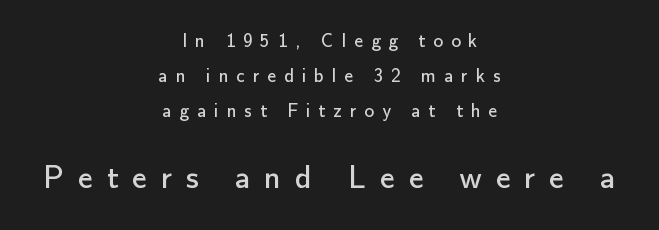
The image shows 33 px regular-weight sans-serif type, upright; set centered, line spacing 1.84x, unusually wide letter spacing (+0.42 em), not underlined; the second (bottom) block is 1.74x larger; low stroke contrast and a small x-height.
